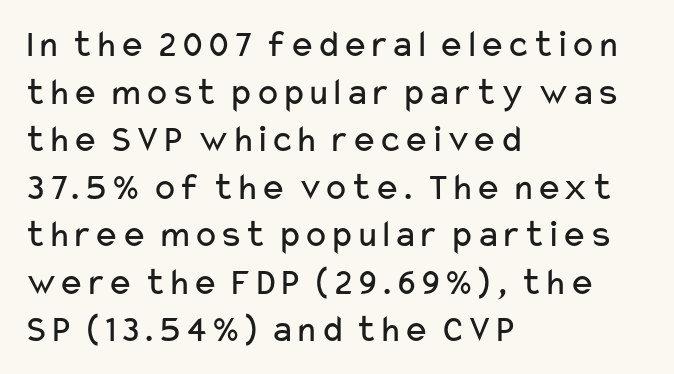
The image shows 39 px regular-weight, wide sans-serif type, upright; set left-aligned, line spacing 1.22x, normal letter spacing, not underlined; low stroke contrast and a medium x-height.
